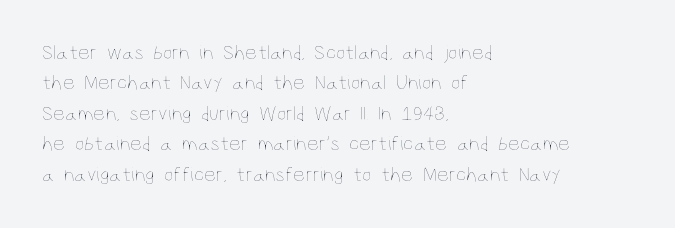
Letter spacing: default. Ink coverage per letter is moderate at most. The rag falls on the right side of this text block. Descenders are the only things crossing below the line. This block has exactly the height ordinary leading produces. This is the regular roman posture of the typeface.
